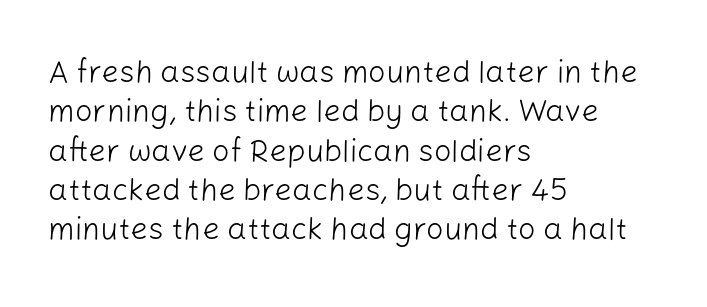
The image shows 31 px light sans-serif type, upright; set left-aligned, normal line spacing (1.27x), normal letter spacing, not underlined; low stroke contrast and a medium x-height.
